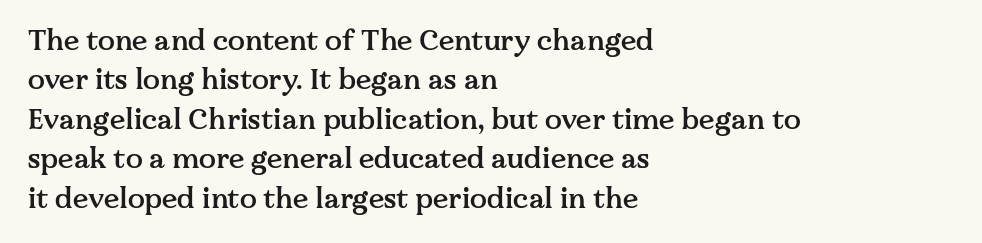
A typesetter would label this face a serif. Note the varied advance widths — an 'i' is clearly narrower than an 'm'. A roman cut, with each character standing at attention. Descenders hang freely into open space.
